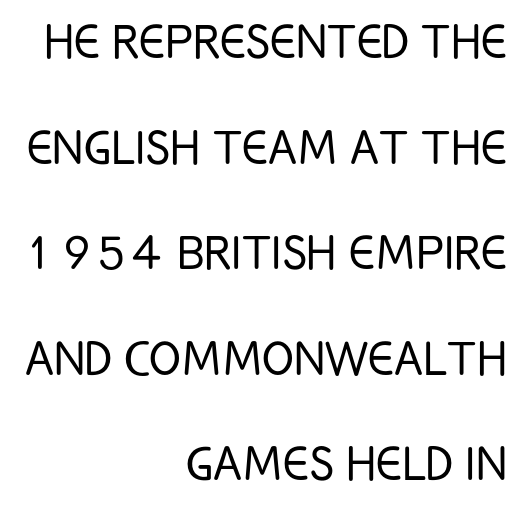
The image shows 59 px light, condensed sans-serif type, upright; set right-aligned, line spacing 1.79x, normal letter spacing, not underlined; low stroke contrast and a large x-height.
